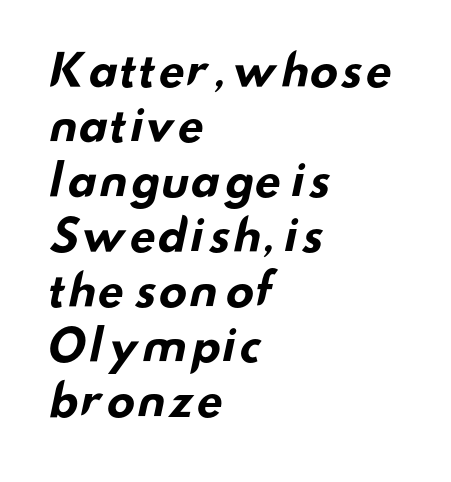
The image shows 43 px bold, wide sans-serif type; set left-aligned, normal line spacing (1.28x), normal letter spacing, not underlined; low stroke contrast and a small x-height.
